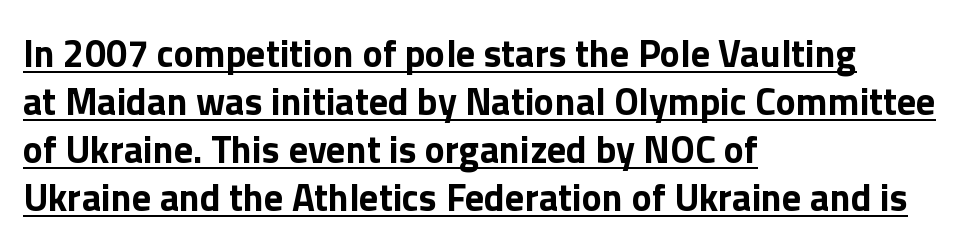
{"serif": "no", "italic": "no", "bold": "yes", "weight": "bold", "width": "normal", "x_height": "medium", "monospaced": "no", "underline": "yes", "align": "left", "line_spacing": "normal", "line_spacing_ratio": 1.26, "letter_spacing": "normal", "letter_spacing_em": 0.0, "glyph_px": 38}
